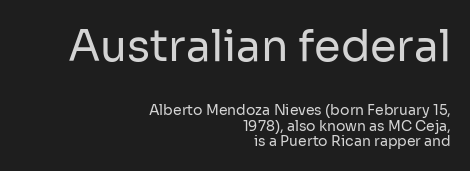
Q: Is the text bold? A: No.
Q: Is the text italic (slanted)? A: No, it is upright.
Q: Is the typeface a serif or a sans-serif typeface? A: Sans-serif.
Q: Is the text underlined? A: No.
Q: How is the paragraph aligned? A: Right-aligned.
Q: Is the spacing between letters normal or unusually wide? A: Normal.
Q: Is the spacing between lines tight, normal or loose? A: Tight.
Q: Which block of text is set in a larger size, the first (top) or the second (bottom)? A: The first (top) one.
Q: Width (condensed, normal, or wide)? A: Normal.
Q: Stroke contrast? A: Low.
Q: x-height? A: Medium.
Q: Monospaced? A: No.
